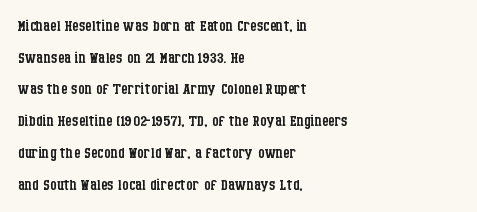
Style check: upright. Leftover space on each line is placed entirely after the last word. The rows are spaced the way most documents space them. The font is comparable to plain body text, perhaps lighter. Honestly, there is no underline to notice here at all. Nobody touched the tracking dial on this one.
